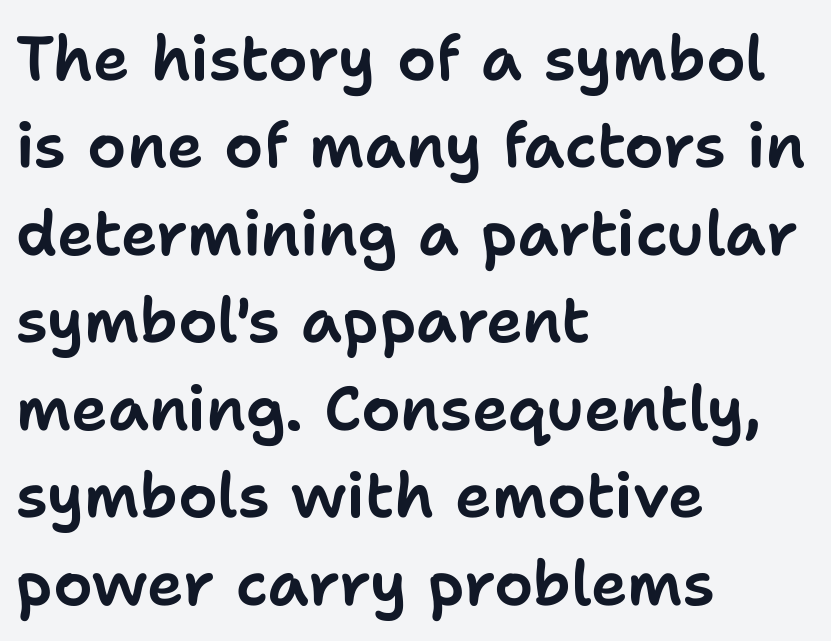
Q: Is the text italic (slanted)? A: No, it is upright.
Q: Is the typeface a serif or a sans-serif typeface? A: Sans-serif.
Q: Is the text underlined? A: No.
Q: How is the paragraph aligned? A: Left-aligned.
Q: Is the spacing between letters normal or unusually wide? A: Normal.
Q: Is the spacing between lines tight, normal or loose? A: Normal.
Q: Width (condensed, normal, or wide)? A: Normal.
Q: Stroke contrast? A: Low.
Q: x-height? A: Medium.
Q: Monospaced? A: No.
